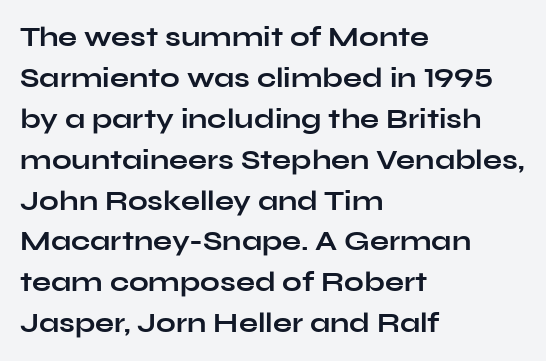
Vertical spacing — default. Set as a true bold cut, around the 700 mark. Underline: absent. Each letter's strokes conclude bluntly, with no projecting serifs. A typesetter would mark this as roman, not italic.
